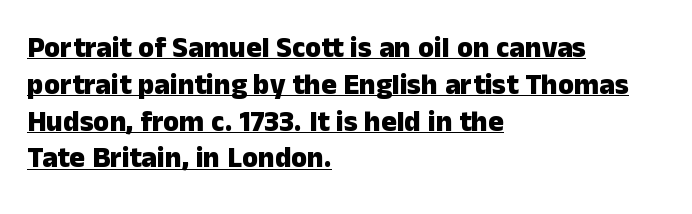
The image shows 29 px heavy sans-serif type, upright; set left-aligned, normal line spacing (1.27x), normal letter spacing, underlined; low stroke contrast and a medium x-height.
